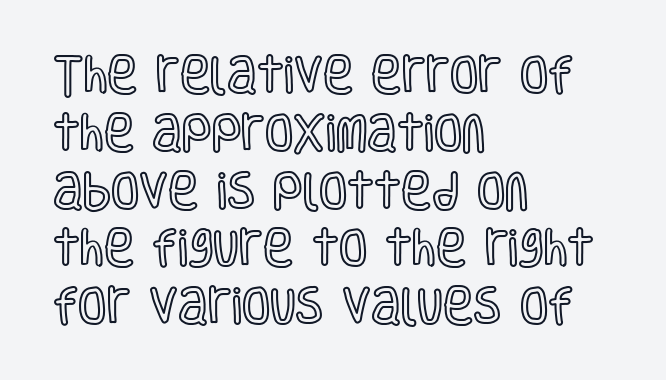
The image shows 41 px condensed type, upright; set left-aligned, normal line spacing (1.41x), normal letter spacing, not underlined; a large x-height.
